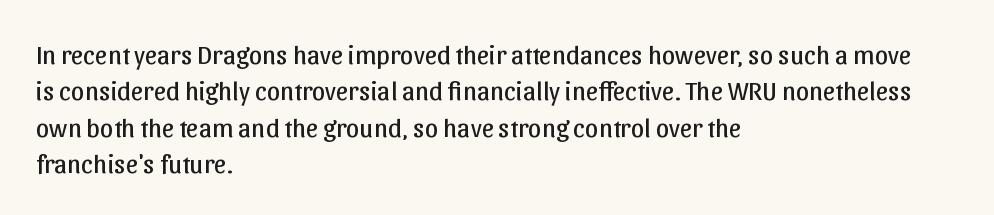
Upright lettering throughout. Reading down the column, the eye jumps a familiar distance to each next line. The typesetting does not lean heavy: it is not bold. Horizontal alignment here is leftward, the default for most running prose. The space directly below the letters is spotless. Glyph-to-glyph distance matches everyday printed text.
